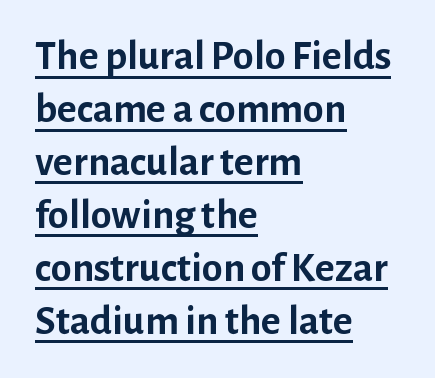
{"serif": "no", "italic": "no", "bold": "yes", "weight": "semibold", "width": "normal", "stroke_contrast": "low", "x_height": "medium", "monospaced": "no", "underline": "yes", "align": "left", "line_spacing": "normal", "line_spacing_ratio": 1.26, "letter_spacing": "normal", "letter_spacing_em": 0.0, "glyph_px": 42}
